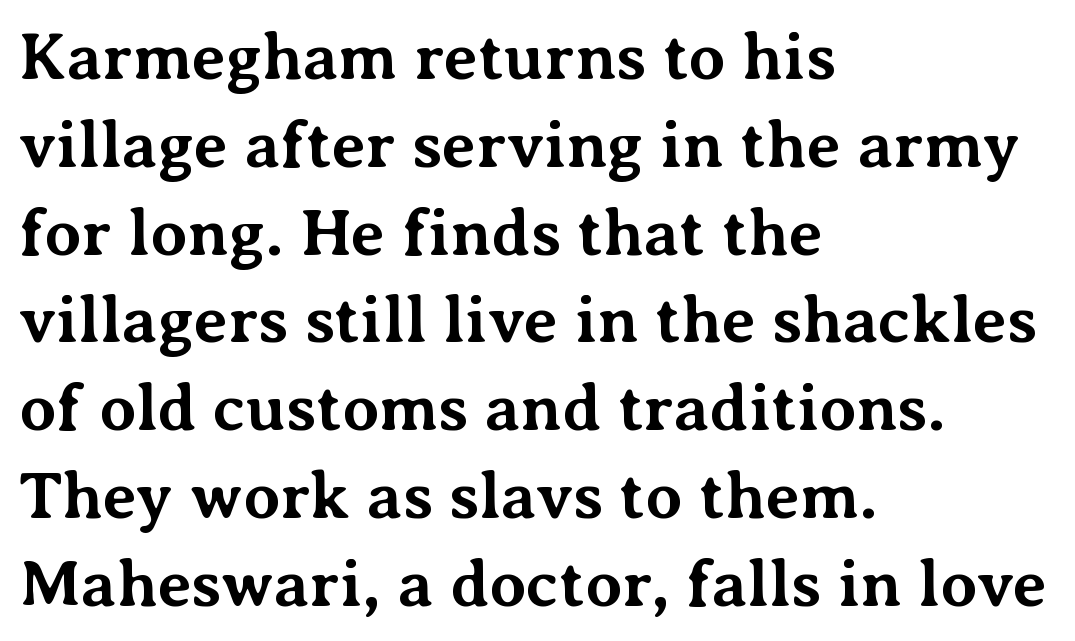
{"serif": "yes", "italic": "no", "bold": "yes", "weight": "bold", "width": "normal", "stroke_contrast": "medium", "x_height": "medium", "monospaced": "no", "underline": "no", "align": "left", "line_spacing": "normal", "line_spacing_ratio": 1.33, "letter_spacing": "normal", "letter_spacing_em": 0.0, "glyph_px": 66}
